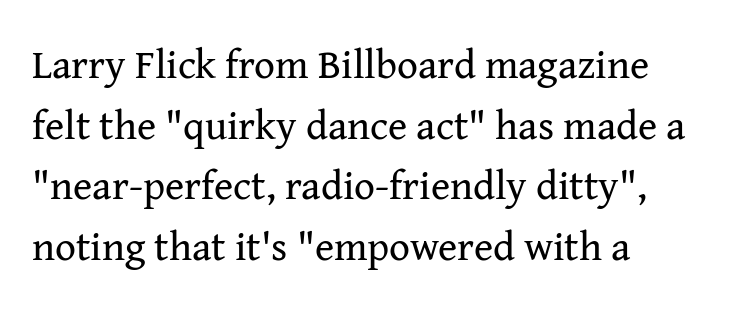
{"serif": "yes", "italic": "no", "bold": "no", "weight": "regular", "width": "normal", "stroke_contrast": "medium", "x_height": "medium", "monospaced": "no", "underline": "no", "align": "left", "line_spacing": "normal", "line_spacing_ratio": 1.48, "letter_spacing": "normal", "letter_spacing_em": 0.0, "glyph_px": 41}
